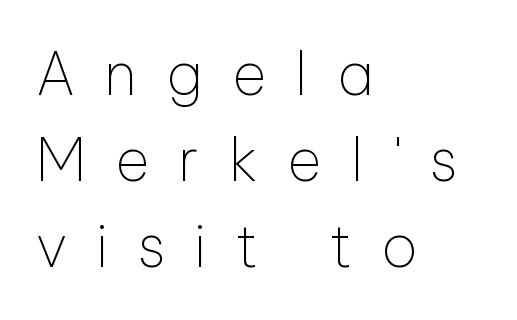
{"serif": "no", "italic": "no", "bold": "no", "weight": "thin", "width": "normal", "stroke_contrast": "low", "x_height": "medium", "monospaced": "no", "underline": "no", "align": "left", "line_spacing": "normal", "line_spacing_ratio": 1.46, "letter_spacing": "wide", "letter_spacing_em": 0.49, "glyph_px": 59}
